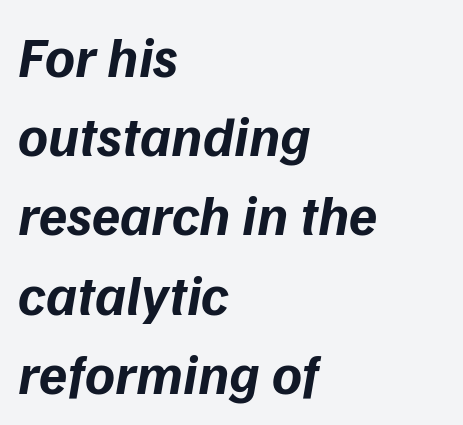
The image shows 57 px bold sans-serif type; set left-aligned, normal line spacing (1.39x), normal letter spacing, not underlined; low stroke contrast and a medium x-height.
